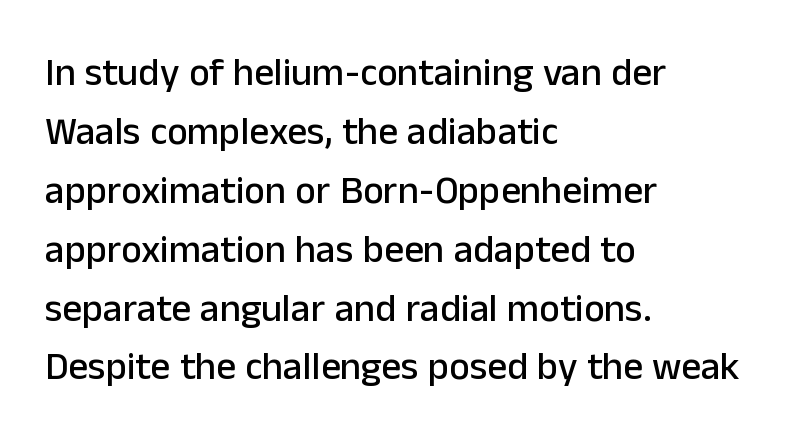
{"serif": "no", "italic": "no", "width": "normal", "stroke_contrast": "low", "x_height": "medium", "monospaced": "no", "underline": "no", "align": "left", "line_spacing": "normal", "line_spacing_ratio": 1.51, "letter_spacing": "normal", "letter_spacing_em": 0.0, "glyph_px": 39}
